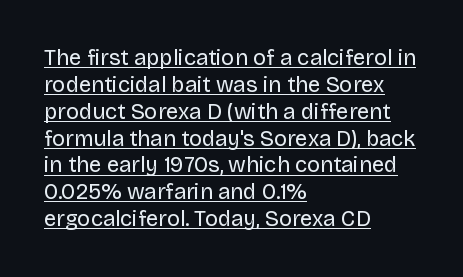
The image shows 22 px text type, upright; set left-aligned, line spacing 1.22x, normal letter spacing, underlined.
